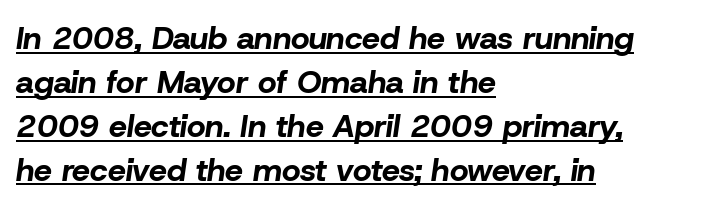
Somebody hit Ctrl+U on this one — the words are underlined. Line starts are locked; line ends wander. This sample has the flowing, uneven cadence of proportional lettering. Horizontal bands of white between lines are of average thickness. Posture: slanted. What weight is shown? A full bold with thick strokes.
